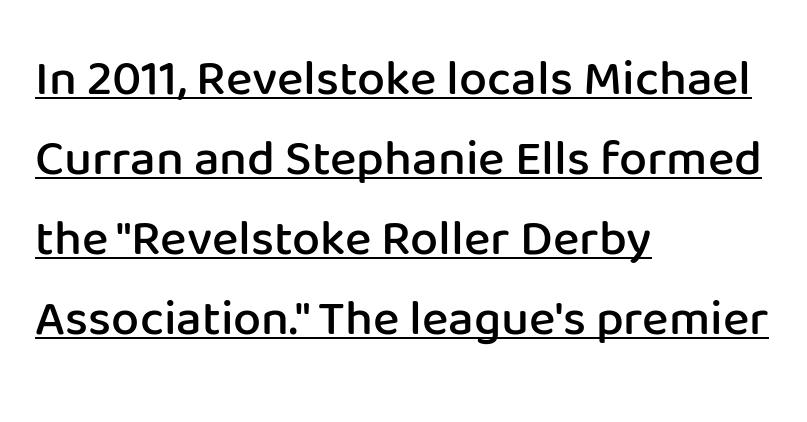
The image shows 50 px semibold sans-serif type, upright; set left-aligned, normal line spacing (1.6x), normal letter spacing, underlined; low stroke contrast and a medium x-height.
